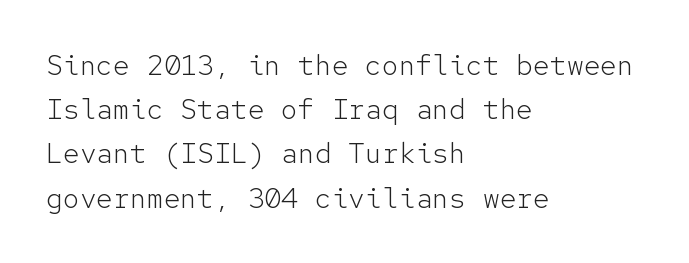
Q: Is the text bold? A: No.
Q: Is the text italic (slanted)? A: No, it is upright.
Q: Is the typeface a serif or a sans-serif typeface? A: Sans-serif.
Q: Is the text underlined? A: No.
Q: How is the paragraph aligned? A: Left-aligned.
Q: Is the spacing between letters normal or unusually wide? A: Normal.
Q: Is the spacing between lines tight, normal or loose? A: Normal.
Q: Width (condensed, normal, or wide)? A: Normal.
Q: Stroke contrast? A: Low.
Q: x-height? A: Medium.
Q: Monospaced? A: Yes.
